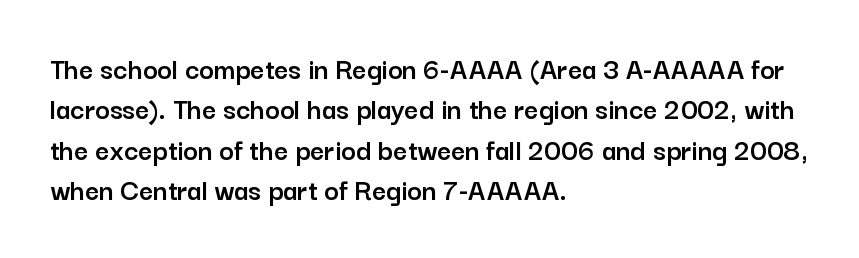
The image shows 31 px sans-serif type, upright; set left-aligned, normal line spacing (1.3x), normal letter spacing, not underlined; low stroke contrast and a medium x-height.
